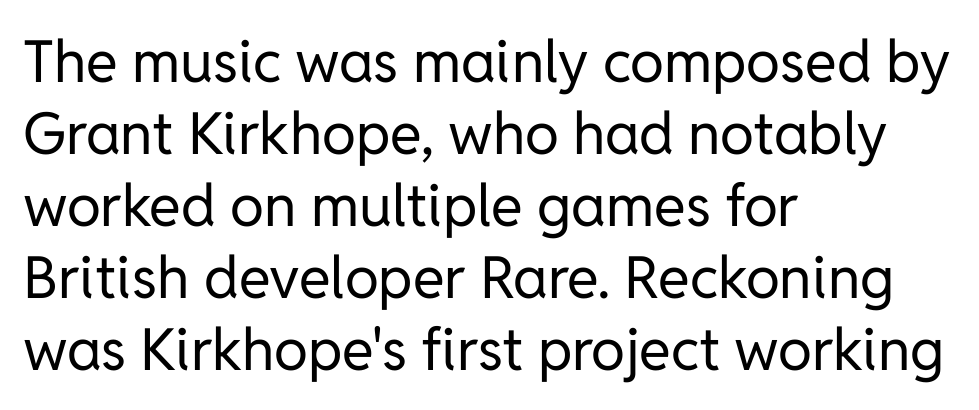
The image shows 58 px regular-weight sans-serif type, upright; set left-aligned, line spacing 1.24x, normal letter spacing, not underlined; low stroke contrast and a medium x-height.
